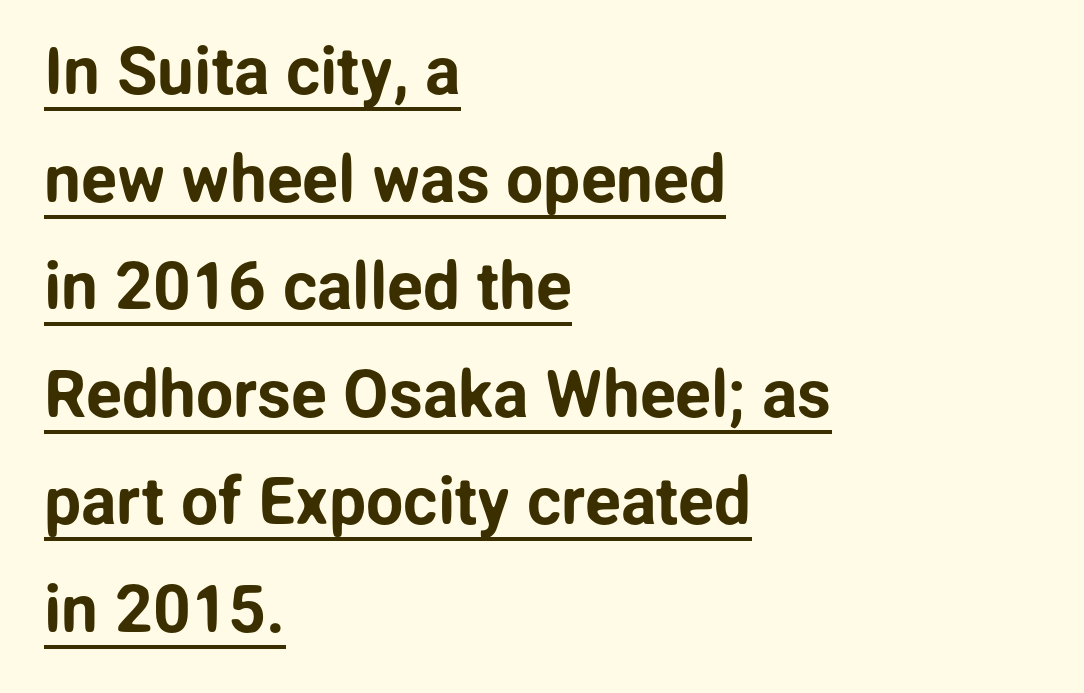
{"serif": "no", "italic": "no", "width": "normal", "stroke_contrast": "low", "x_height": "medium", "monospaced": "no", "underline": "yes", "align": "left", "line_spacing": "normal", "line_spacing_ratio": 1.63, "letter_spacing": "normal", "letter_spacing_em": 0.0, "glyph_px": 66}
